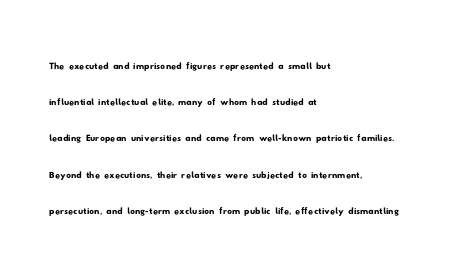
{"underline": "no", "align": "left", "line_spacing": "normal", "line_spacing_ratio": 1.51, "letter_spacing": "normal", "letter_spacing_em": 0.0, "glyph_px": 24}
